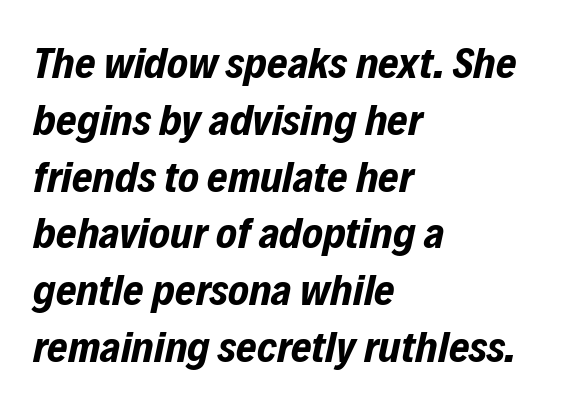
Q: Is the text bold? A: Yes.
Q: Is the text italic (slanted)? A: Yes, it leans right by about 12 degrees.
Q: Is the text underlined? A: No.
Q: How is the paragraph aligned? A: Left-aligned.
Q: Is the spacing between letters normal or unusually wide? A: Normal.
Q: Is the spacing between lines tight, normal or loose? A: Normal.
Q: Width (condensed, normal, or wide)? A: Condensed.
Q: Stroke contrast? A: Low.
Q: x-height? A: Medium.
Q: Monospaced? A: No.
